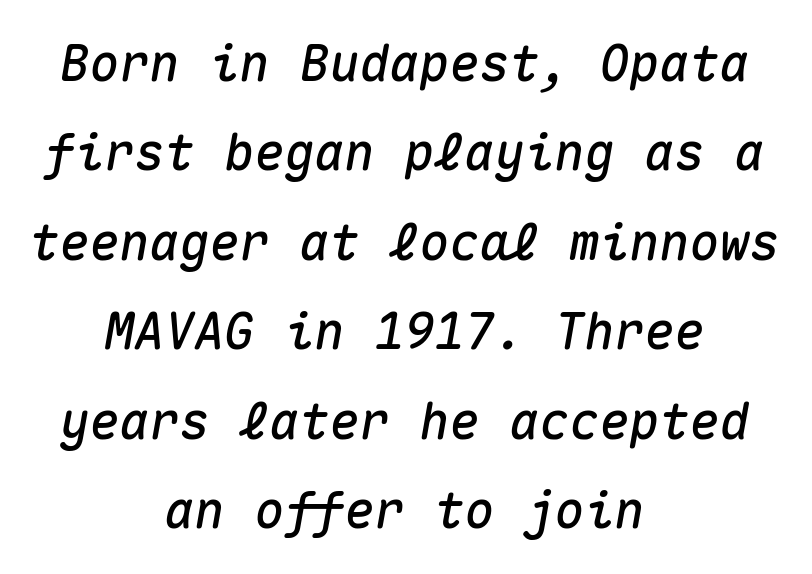
Would a proofreader flag this as italicized? Yes. Descender tails drop into unmarked territory. Each letter, wide or thin by design, is forced into the same width here. How are the letters spaced? Ordinarily, with no added tracking.
